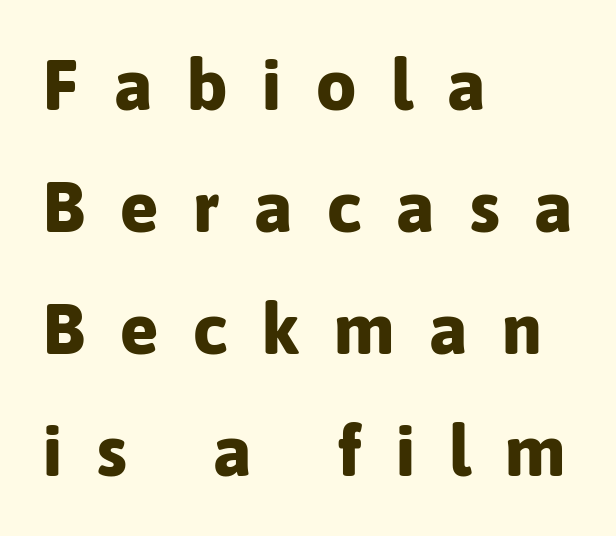
{"serif": "no", "italic": "no", "bold": "yes", "weight": "bold", "width": "normal", "stroke_contrast": "low", "x_height": "medium", "monospaced": "no", "underline": "no", "align": "left", "line_spacing_ratio": 1.72, "letter_spacing": "wide", "letter_spacing_em": 0.49, "glyph_px": 71}
